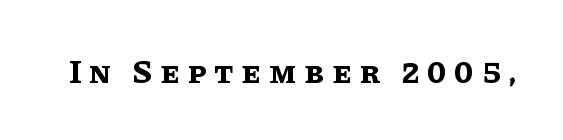
Chunky letters — that's bold for sure. Any mark beneath the type? The region is blank. Do the letters lean? They stand straight. This sample has the flowing, uneven cadence of proportional lettering. How are the letters spaced? Widely, with obvious added tracking.
